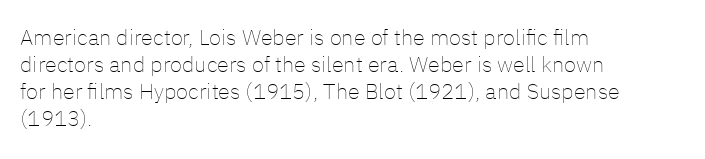
The image shows 22 px text type, upright; set left-aligned, line spacing 1.23x, normal letter spacing, not underlined.
